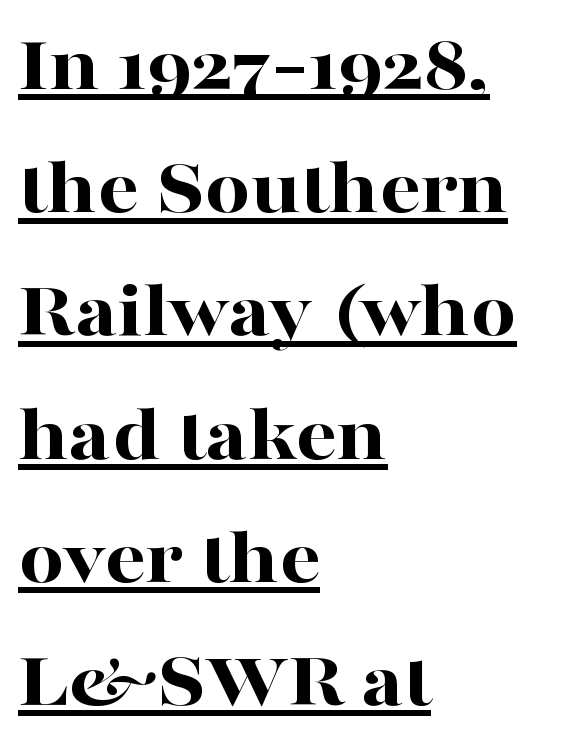
Q: Is the text bold? A: Yes.
Q: Is the text italic (slanted)? A: No, it is upright.
Q: Is the typeface a serif or a sans-serif typeface? A: Serif.
Q: Is the text underlined? A: Yes.
Q: How is the paragraph aligned? A: Left-aligned.
Q: Is the spacing between letters normal or unusually wide? A: Normal.
Q: Is the spacing between lines tight, normal or loose? A: Normal.
Q: Width (condensed, normal, or wide)? A: Wide.
Q: Stroke contrast? A: High.
Q: x-height? A: Medium.
Q: Monospaced? A: No.
